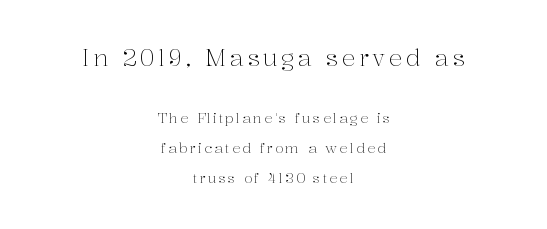
{"italic": "no", "bold": "no", "underline": "no", "align": "center", "line_spacing": "loose", "line_spacing_ratio": 2.12, "larger_block": "first", "size_ratio": 1.64, "glyph_px": 23}
